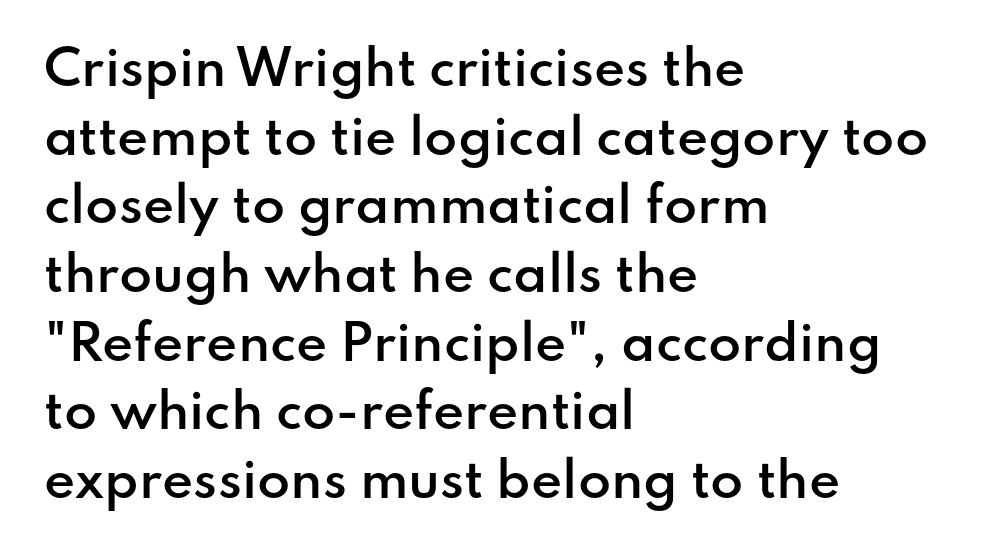
{"serif": "no", "italic": "no", "bold": "semi", "weight": "semibold", "width": "normal", "stroke_contrast": "low", "x_height": "small", "monospaced": "no", "underline": "no", "align": "left", "line_spacing": "normal", "line_spacing_ratio": 1.43, "letter_spacing": "normal", "letter_spacing_em": 0.0, "glyph_px": 48}
